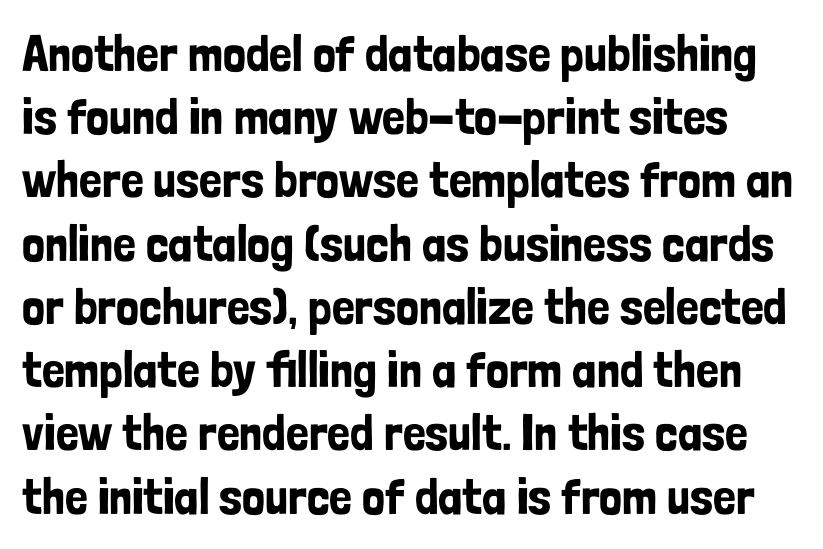
Q: Is the text italic (slanted)? A: No, it is upright.
Q: Is the typeface a serif or a sans-serif typeface? A: Sans-serif.
Q: Is the text underlined? A: No.
Q: Is the spacing between letters normal or unusually wide? A: Normal.
Q: Width (condensed, normal, or wide)? A: Condensed.
Q: Stroke contrast? A: Low.
Q: x-height? A: Medium.
Q: Monospaced? A: No.
